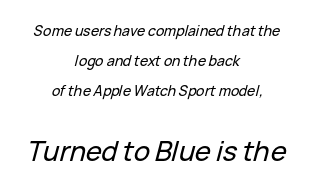
There's an unmistakable incline to the writing here. Spacing between characters is what you'd get straight out of the box. Layout note: lines centered. Type size steps up from the first block to the second.
